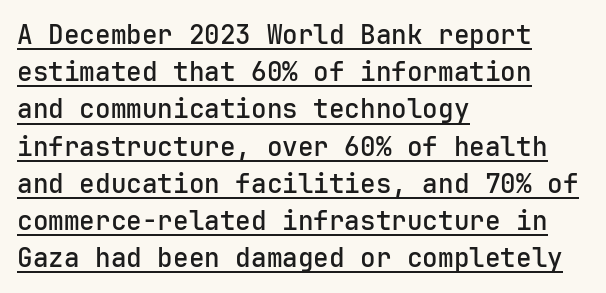
The image shows 26 px text type, upright; set left-aligned, normal line spacing (1.43x), normal letter spacing, underlined.
